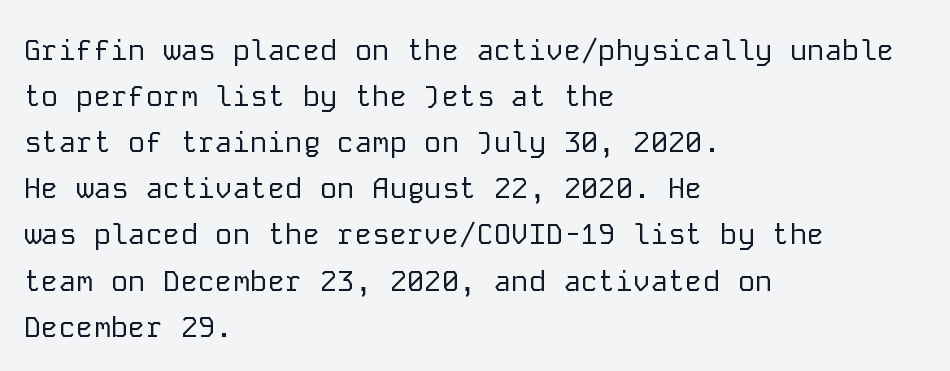
The image shows 29 px regular-weight sans-serif type, upright, monospaced; set left-aligned, normal line spacing (1.59x), normal letter spacing, not underlined; low stroke contrast and a medium x-height.
